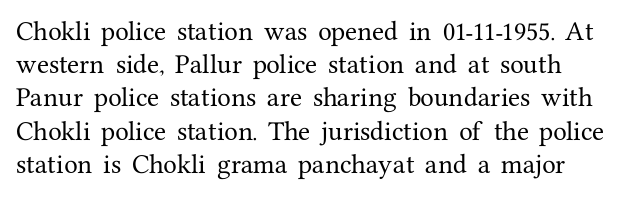
{"italic": "no", "underline": "no", "line_spacing": "normal", "line_spacing_ratio": 1.51, "letter_spacing": "normal", "letter_spacing_em": 0.0, "glyph_px": 22}
